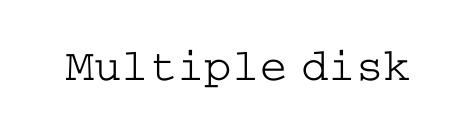
This is the regular roman posture of the typeface. Counters stay open thanks to moderate or lighter strokes. Quick note: underline off. The letters sit at their default tracking, neither squeezed nor spread. Is this a sans? No — the strokes have serifs.
